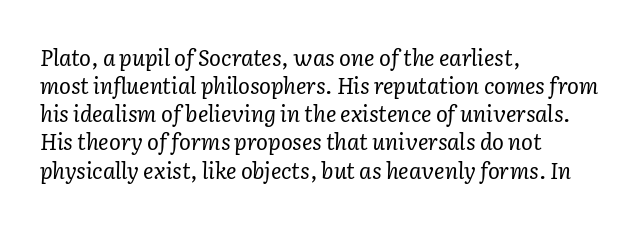
{"italic": "yes", "lean": "right", "slant_degrees": 2, "bold": "no", "underline": "no", "align": "left", "line_spacing": "normal", "line_spacing_ratio": 1.28, "letter_spacing": "normal", "letter_spacing_em": 0.0, "glyph_px": 22}
